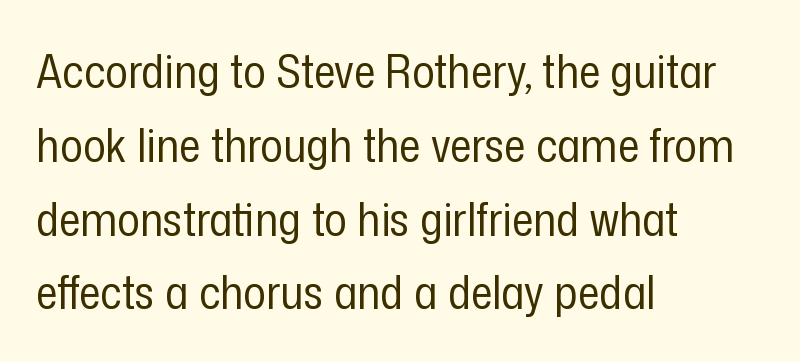
The image shows 47 px regular-weight, condensed sans-serif type, upright; set left-aligned, normal line spacing (1.57x), normal letter spacing, not underlined; low stroke contrast and a medium x-height.
